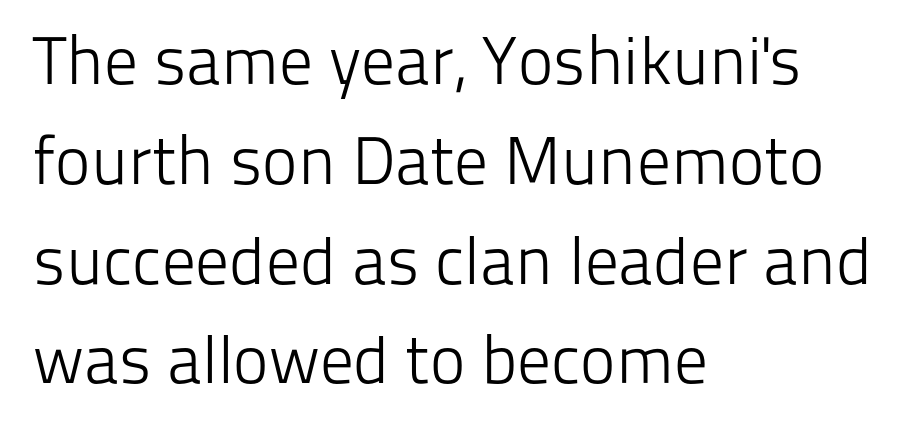
Horizontal bands of white between lines are of average thickness. Bold? No — there's no thickening of the strokes. The letters stand upright; this is a roman face. A student would call this left alignment; a typographer would say flush left, rag right. This sample has the flowing, uneven cadence of proportional lettering.
